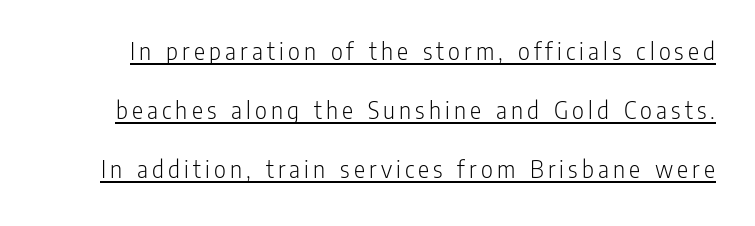
The image shows 26 px text type, upright; set loose line spacing (2.26x), underlined.
